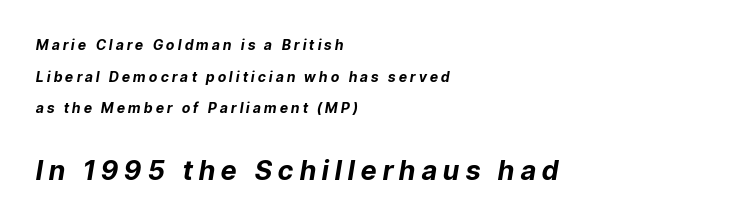
The image shows 27 px bold type, italic (leaning right); set left-aligned, loose line spacing (2.26x), unusually wide letter spacing (+0.24 em), not underlined; the second (bottom) block is 1.93x larger.
